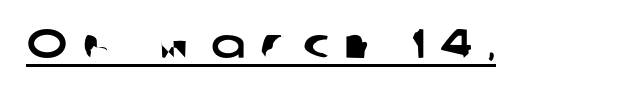
Q: Is the typeface a serif or a sans-serif typeface? A: Sans-serif.
Q: Is the text underlined? A: Yes.
Q: Is the spacing between letters normal or unusually wide? A: Unusually wide.
Q: Width (condensed, normal, or wide)? A: Wide.
Q: Stroke contrast? A: Low.
Q: x-height? A: Medium.
Q: Monospaced? A: No.
